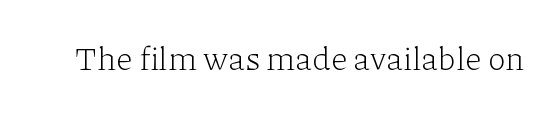
Between one letter and the next there's only the usual sliver of space. Rendered with straight, roman letterforms. The designer went with a serif here, giving each stem small feet. Quick note: underline off. Stroke thickness stays within the range of a standard reading face or lighter.
